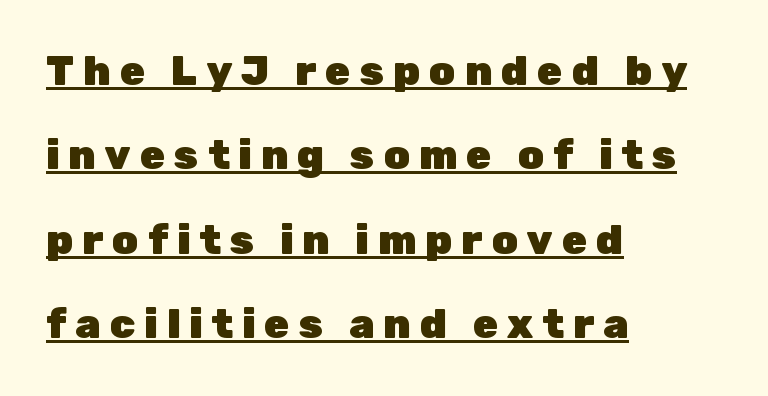
The image shows 41 px heavy sans-serif type, upright; set left-aligned, loose line spacing (2.06x), unusually wide letter spacing (+0.22 em), underlined; low stroke contrast and a medium x-height.
